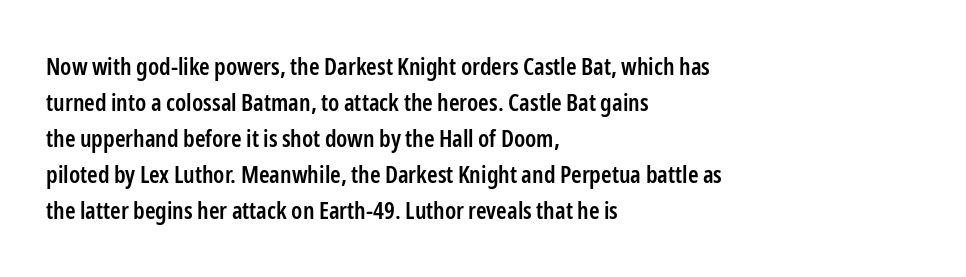
The image shows 24 px text type, upright; set left-aligned, normal line spacing (1.5x), normal letter spacing, not underlined.
